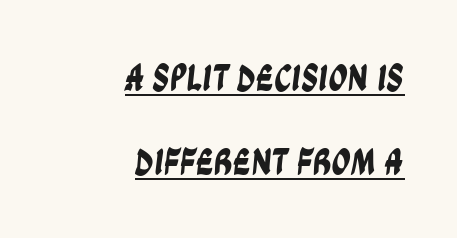
Q: Is the typeface a serif or a sans-serif typeface? A: Sans-serif.
Q: Is the text underlined? A: Yes.
Q: How is the paragraph aligned? A: Right-aligned.
Q: Is the spacing between letters normal or unusually wide? A: Normal.
Q: Is the spacing between lines tight, normal or loose? A: Loose.
Q: Width (condensed, normal, or wide)? A: Condensed.
Q: Stroke contrast? A: Low.
Q: x-height? A: Large.
Q: Monospaced? A: No.
